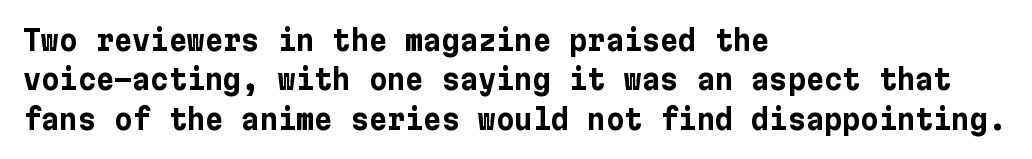
Summary of vertical rhythm: regular, with standard interline spacing. In terms of posture, this sample is upright. As a designer I'd log this as weight 700, bold. Quick note: underline off. Words appear dense and cohesive because spacing is normal. Line beginnings align vertically; line endings do not.
